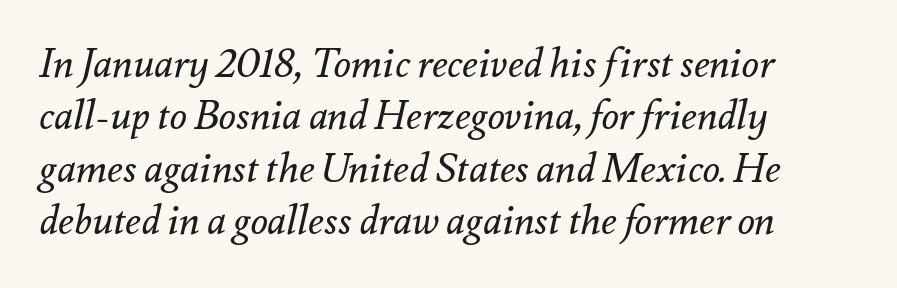
{"italic": "yes", "lean": "right", "slant_degrees": 12, "bold": "no", "weight": "regular", "width": "normal", "stroke_contrast": "medium", "x_height": "small", "monospaced": "no", "underline": "no", "align": "left", "line_spacing": "normal", "line_spacing_ratio": 1.31, "letter_spacing": "normal", "letter_spacing_em": 0.0, "glyph_px": 40}
